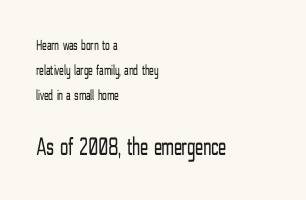
The lower block of text is set noticeably larger than the block above it. All the whitespace from short lines collects on the right. Weight: in the light-to-regular range. The typography opts for an upright posture over an oblique one. Has an underline been added? It has not.
